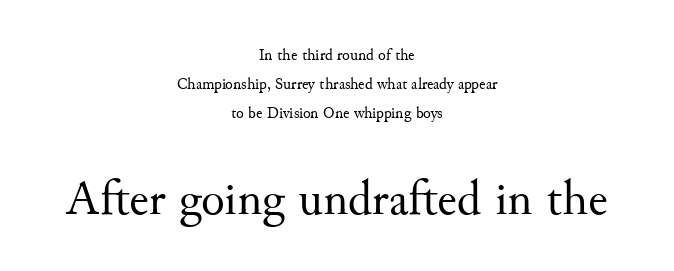
The image shows 49 px regular-weight serif type, upright; set centered, line spacing 1.82x, normal letter spacing, not underlined; the second (bottom) block is 3.06x larger; medium stroke contrast and a small x-height.
